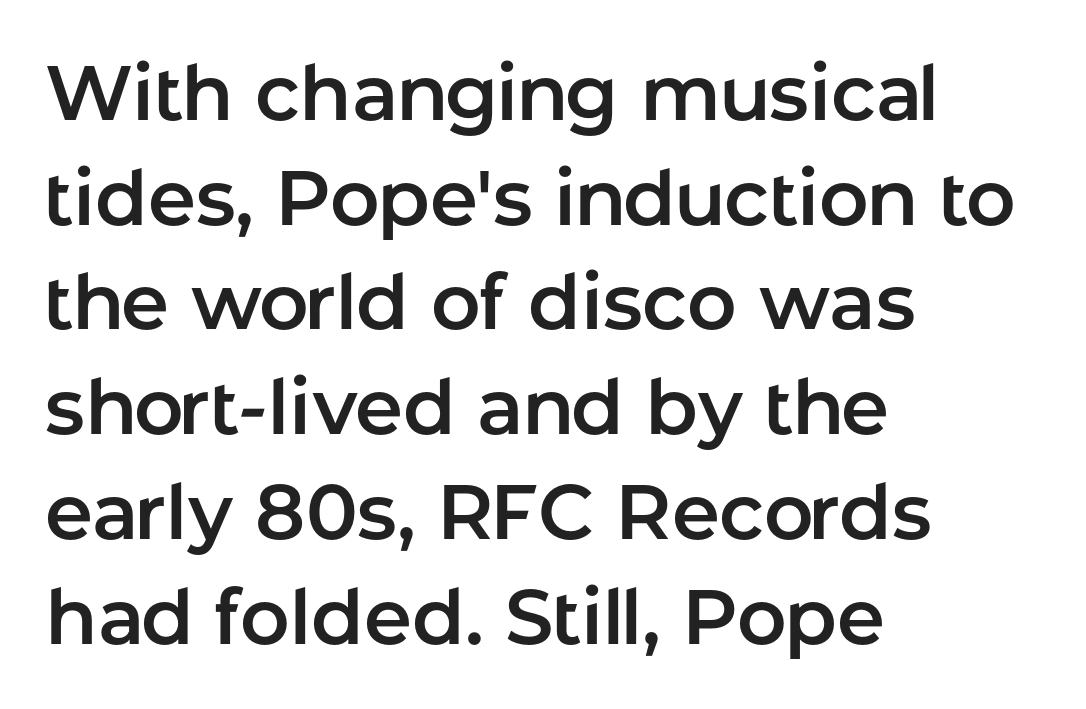
The image shows 77 px sans-serif type, upright; set left-aligned, normal line spacing (1.36x), normal letter spacing, not underlined; low stroke contrast and a medium x-height.
